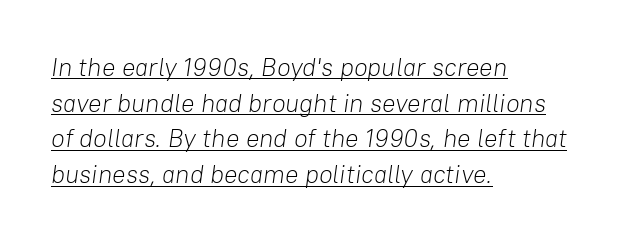
Q: Is the text bold? A: No.
Q: Is the text italic (slanted)? A: Yes, it leans right by about 8 degrees.
Q: Is the text underlined? A: Yes.
Q: How is the paragraph aligned? A: Left-aligned.
Q: Is the spacing between letters normal or unusually wide? A: Normal.
Q: Is the spacing between lines tight, normal or loose? A: Normal.
